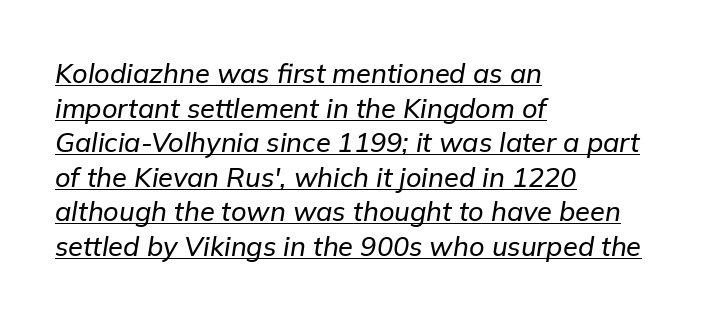
The specimen reads as italic at a glance. Normally led — the rows are evenly, conventionally spaced. This rendering features underlined lettering. Leftover space on each line is placed entirely after the last word.
